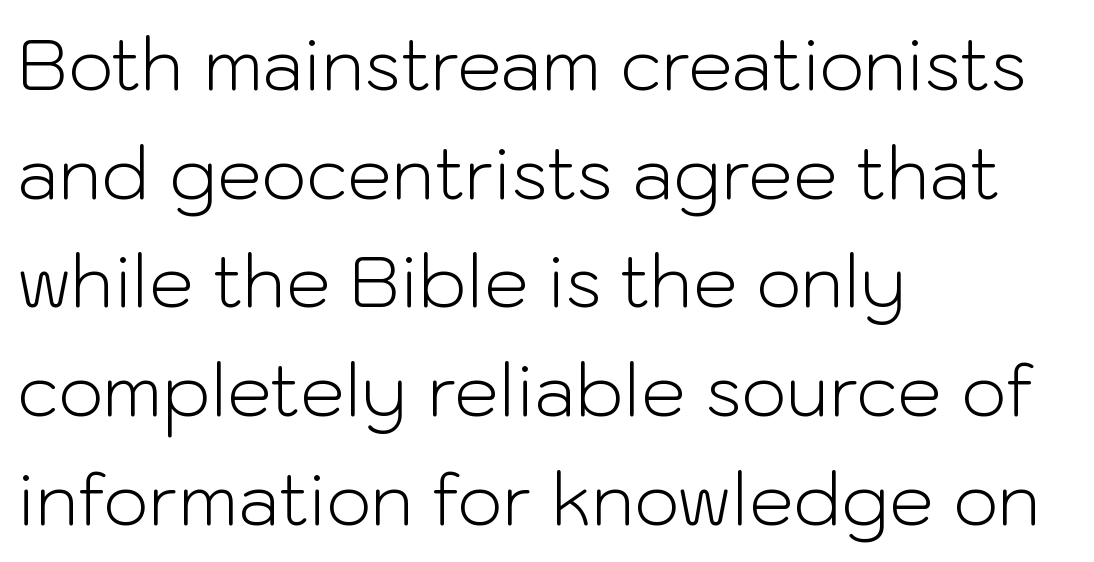
The image shows 71 px light sans-serif type, upright; set left-aligned, normal line spacing (1.53x), normal letter spacing, not underlined; low stroke contrast and a medium x-height.
